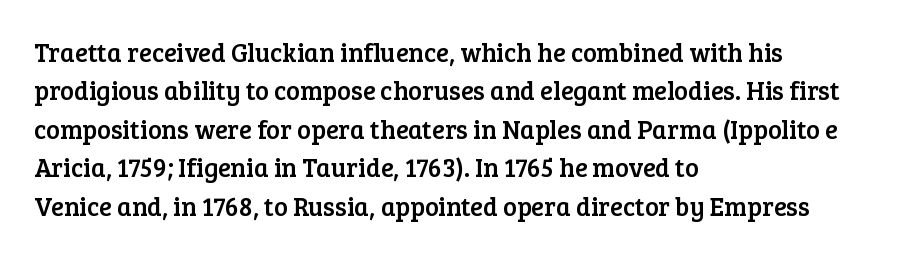
{"italic": "no", "underline": "no", "align": "left", "line_spacing": "normal", "line_spacing_ratio": 1.48, "letter_spacing": "normal", "letter_spacing_em": 0.0, "glyph_px": 26}
